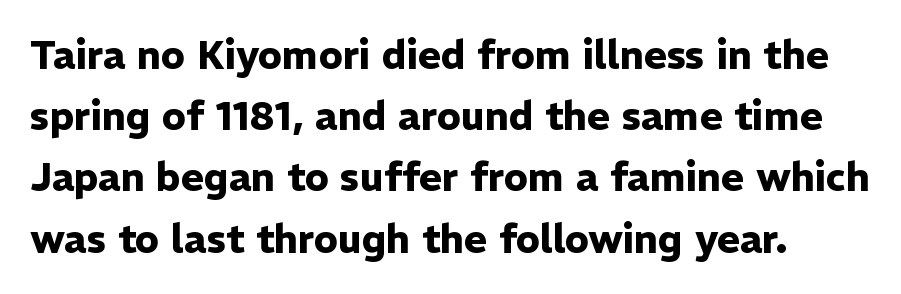
{"serif": "no", "italic": "no", "bold": "yes", "weight": "heavy", "width": "normal", "stroke_contrast": "low", "x_height": "medium", "monospaced": "no", "underline": "no", "line_spacing": "normal", "line_spacing_ratio": 1.57, "letter_spacing": "normal", "letter_spacing_em": 0.0, "glyph_px": 39}
